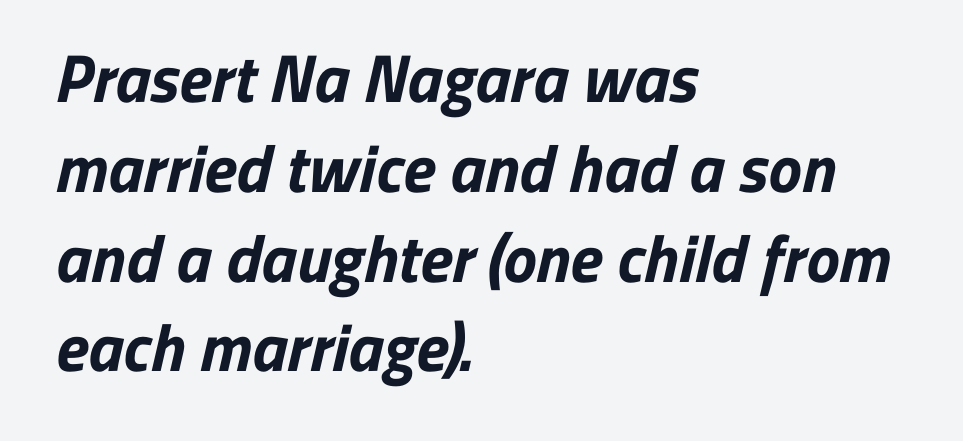
Nothing sits at the stroke ends, so this counts as sans-serif. Varying glyph widths throughout — classic text-font behaviour. The rendering anchors every line to the left-hand side. Summary of vertical rhythm: regular, with standard interline spacing.
